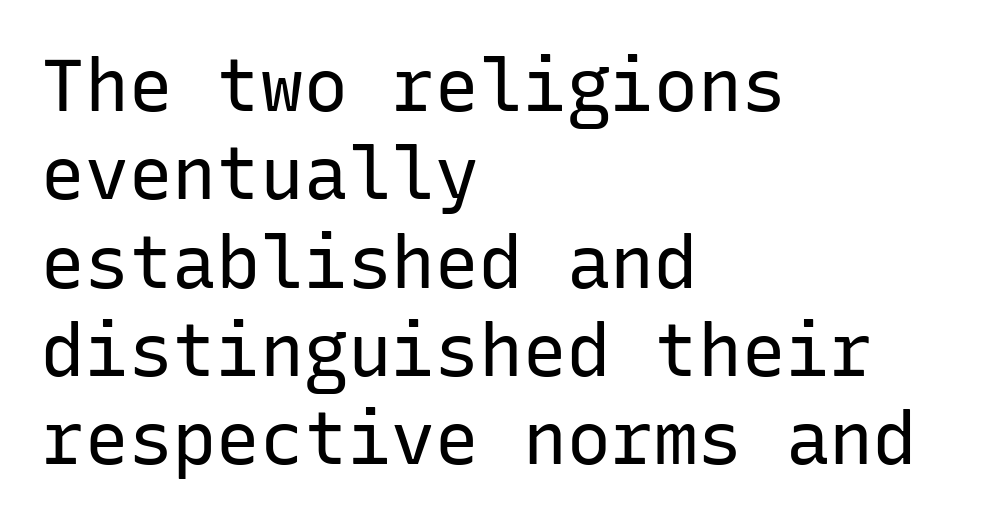
The image shows 73 px regular-weight sans-serif type, upright, monospaced; set left-aligned, line spacing 1.21x, normal letter spacing, not underlined; low stroke contrast and a medium x-height.
